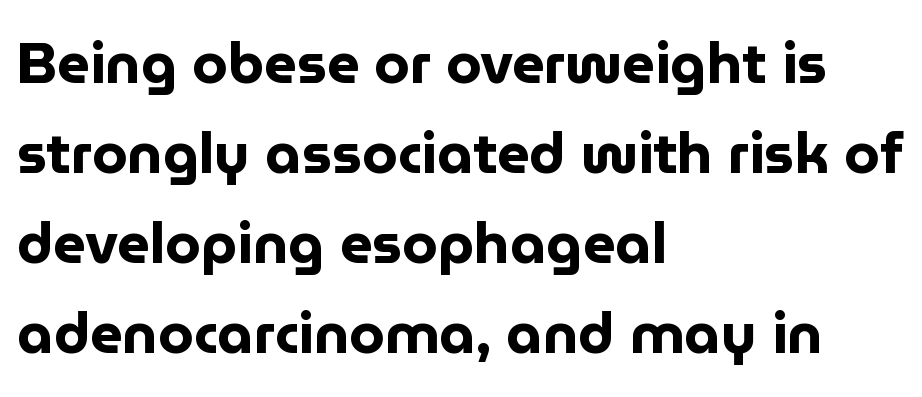
Notice how the stems are strictly vertical — no italics here. Interline gaps are of average width in this sample. Nothing sits at the stroke ends, so this counts as sans-serif. This sample has the flowing, uneven cadence of proportional lettering. These lines stack with their left ends in a neat column. Here the glyphs are tracked normally, forming tight word shapes.
